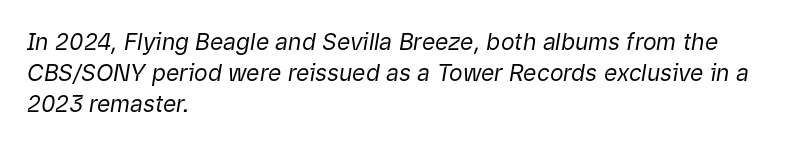
{"italic": "yes", "lean": "right", "slant_degrees": 9, "bold": "no", "underline": "no", "align": "left", "line_spacing": "normal", "line_spacing_ratio": 1.35, "letter_spacing": "normal", "letter_spacing_em": 0.0, "glyph_px": 23}
